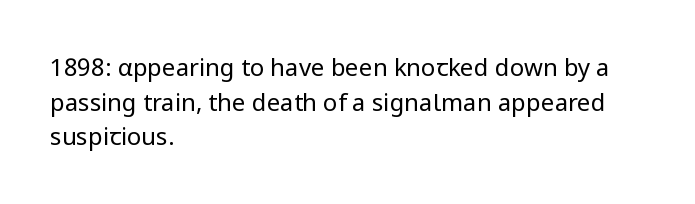
{"italic": "no", "bold": "no", "underline": "no", "align": "left", "line_spacing": "normal", "line_spacing_ratio": 1.44, "letter_spacing": "normal", "letter_spacing_em": 0.0, "glyph_px": 24}
